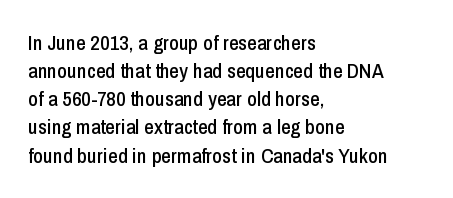
Teacher's note: observe the even left margin — that is flush-left alignment. No italicization has been applied; the sample stays upright. Clear beneath every line of the passage. Honestly, the letter spacing is just normal — you wouldn't notice it. A typesetter would call this leading conventional body-copy spacing.
